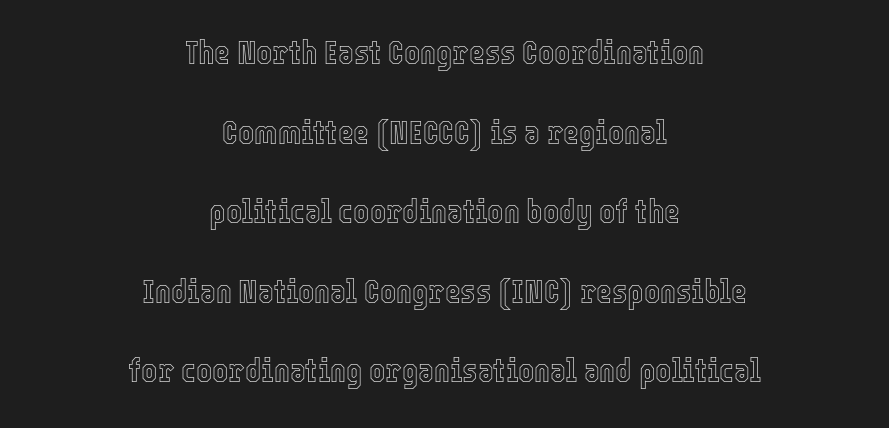
The image shows 34 px condensed type, upright; set centered, loose line spacing (2.34x), normal letter spacing, not underlined; a medium x-height.
